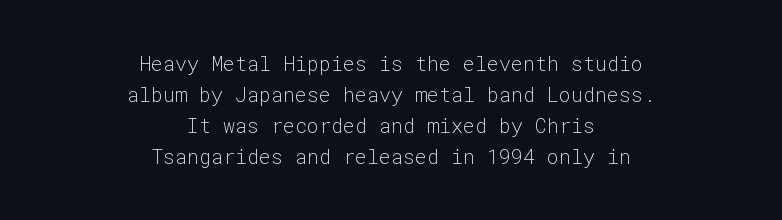
Q: Is the text bold? A: No.
Q: Is the text italic (slanted)? A: No, it is upright.
Q: Is the text underlined? A: No.
Q: How is the paragraph aligned? A: Centered.
Q: Is the spacing between letters normal or unusually wide? A: Normal.
Q: Is the spacing between lines tight, normal or loose? A: Normal.
